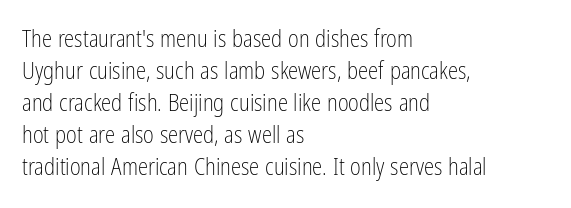
The image shows 23 px text type, upright; set left-aligned, normal line spacing (1.39x), normal letter spacing, not underlined.
